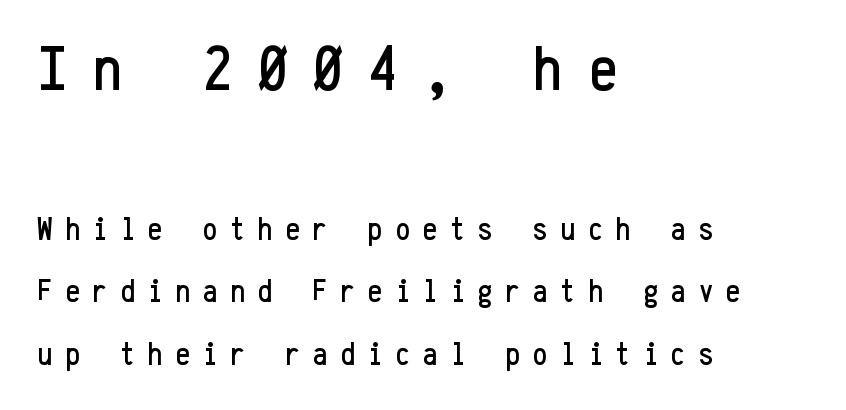
{"serif": "no", "italic": "no", "width": "condensed", "stroke_contrast": "low", "x_height": "medium", "monospaced": "yes", "underline": "no", "align": "left", "line_spacing": "loose", "line_spacing_ratio": 1.95, "letter_spacing": "wide", "letter_spacing_em": 0.41, "larger_block": "first", "size_ratio": 2.0, "glyph_px": 64}
